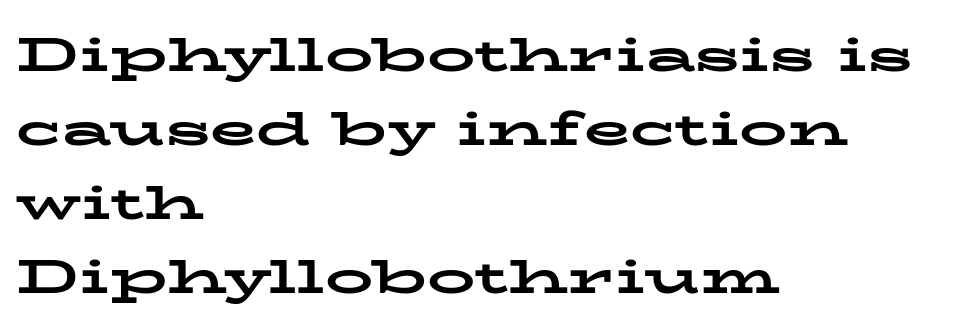
Q: Is the text bold? A: Yes.
Q: Is the text italic (slanted)? A: No, it is upright.
Q: Is the typeface a serif or a sans-serif typeface? A: Serif.
Q: Is the text underlined? A: No.
Q: How is the paragraph aligned? A: Left-aligned.
Q: Is the spacing between letters normal or unusually wide? A: Normal.
Q: Is the spacing between lines tight, normal or loose? A: Normal.
Q: Width (condensed, normal, or wide)? A: Wide.
Q: Stroke contrast? A: Low.
Q: x-height? A: Medium.
Q: Monospaced? A: No.
